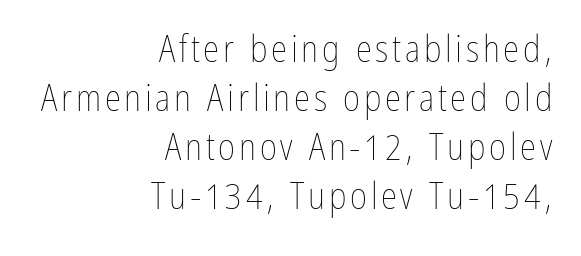
{"italic": "no", "bold": "no", "weight": "thin", "width": "condensed", "stroke_contrast": "low", "x_height": "medium", "monospaced": "no", "underline": "no", "align": "right", "line_spacing": "normal", "line_spacing_ratio": 1.32, "glyph_px": 37}
